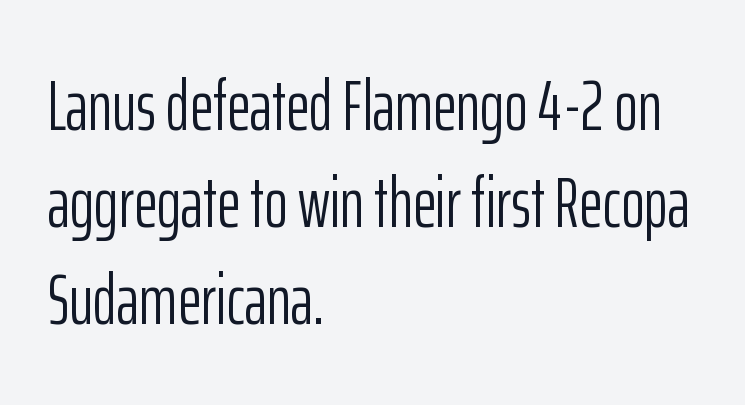
The rendering uses natural spacing where letterforms have individual widths. Weight: not bold — regular or lighter. Look at the bottom of the vertical strokes: they stop flat, with no serifs. Rendered with straight, roman letterforms. Nobody touched the tracking dial on this one.
